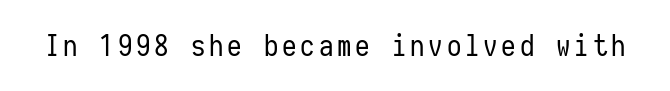
Q: Is the text bold? A: No.
Q: Is the text italic (slanted)? A: No, it is upright.
Q: Is the typeface a serif or a sans-serif typeface? A: Sans-serif.
Q: Is the text underlined? A: No.
Q: Width (condensed, normal, or wide)? A: Condensed.
Q: Stroke contrast? A: Low.
Q: x-height? A: Medium.
Q: Monospaced? A: Yes.
